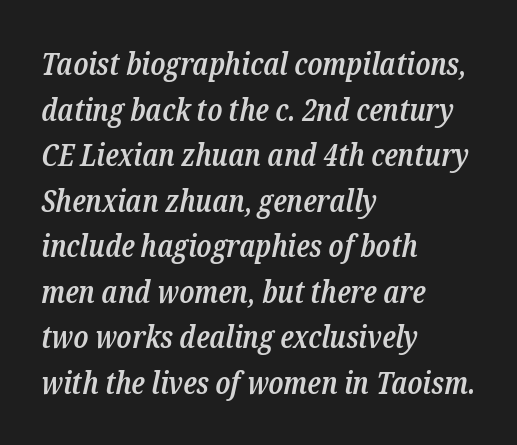
Q: Is the text bold? A: Semi-bold.
Q: Is the text italic (slanted)? A: Yes, it leans right by about 12 degrees.
Q: Is the typeface a serif or a sans-serif typeface? A: Serif.
Q: Is the text underlined? A: No.
Q: How is the paragraph aligned? A: Left-aligned.
Q: Is the spacing between letters normal or unusually wide? A: Normal.
Q: Is the spacing between lines tight, normal or loose? A: Normal.
Q: Width (condensed, normal, or wide)? A: Condensed.
Q: Stroke contrast? A: Low.
Q: x-height? A: Medium.
Q: Monospaced? A: No.
